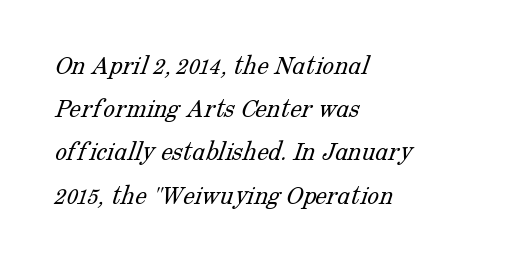
This sample uses plain, unmodified letter spacing. Serif or sans? Serif — the stroke terminals have little feet. Stroke mass is kept to a normal reading level or below. The passage shown is typed in a proportional face where columns would drift. The passage shown is not underscored anywhere.
